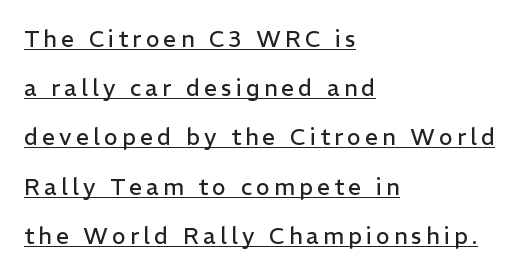
The line-height multiplier appears high, well above default. The characters are drawn with everyday or finer stroke widths. Posture: straight, roman, zero tilt. Casual observation: everything's shoved over to the left.
